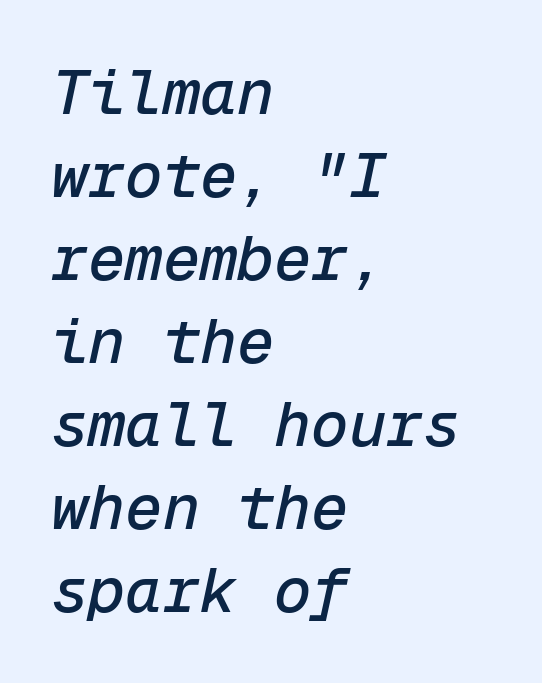
{"italic": "yes", "lean": "right", "slant_degrees": 12, "width": "normal", "stroke_contrast": "low", "x_height": "medium", "monospaced": "yes", "underline": "no", "align": "left", "line_spacing": "normal", "line_spacing_ratio": 1.34, "letter_spacing": "normal", "letter_spacing_em": 0.0, "glyph_px": 62}
